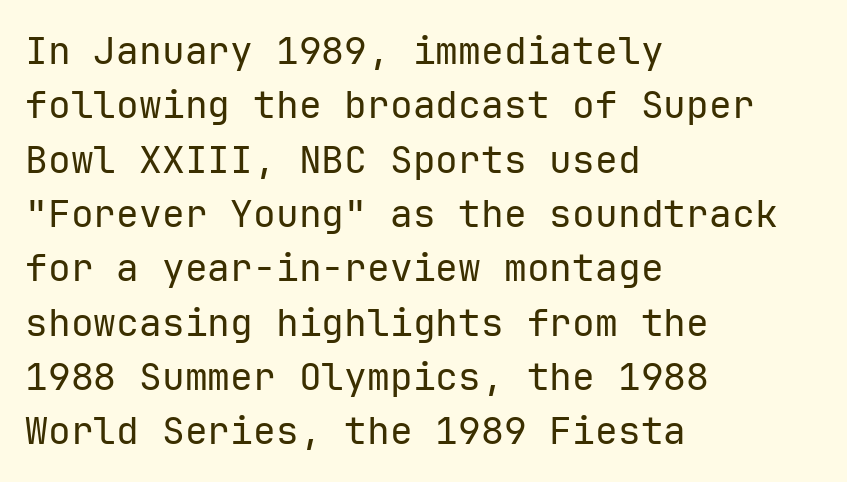
{"serif": "no", "italic": "no", "bold": "no", "weight": "regular", "width": "normal", "stroke_contrast": "low", "x_height": "medium", "monospaced": "yes", "underline": "no", "align": "left", "line_spacing": "normal", "line_spacing_ratio": 1.43, "letter_spacing": "normal", "letter_spacing_em": 0.0, "glyph_px": 38}
